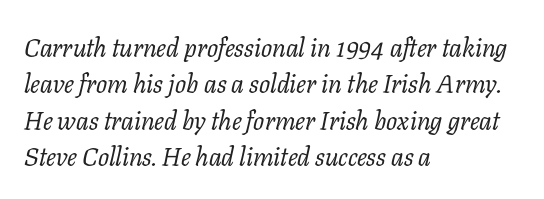
{"italic": "yes", "lean": "right", "slant_degrees": 11, "bold": "no", "underline": "no", "align": "left", "line_spacing": "normal", "line_spacing_ratio": 1.4, "letter_spacing": "normal", "letter_spacing_em": 0.0, "glyph_px": 26}
